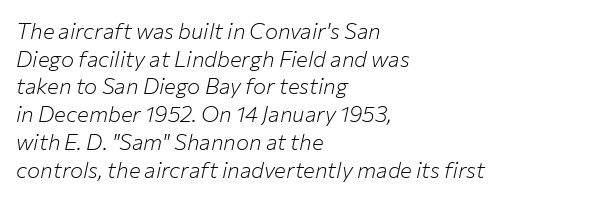
Q: Is the text bold? A: No.
Q: Is the text italic (slanted)? A: Yes, it leans right by about 12 degrees.
Q: Is the text underlined? A: No.
Q: How is the paragraph aligned? A: Left-aligned.
Q: Is the spacing between letters normal or unusually wide? A: Normal.
Q: Is the spacing between lines tight, normal or loose? A: Normal.
